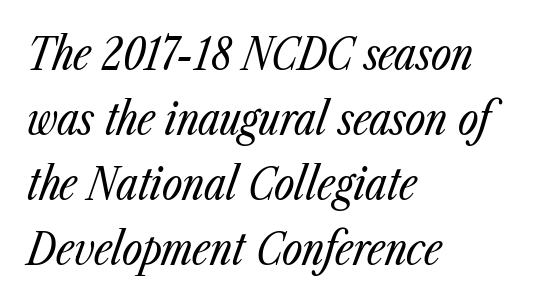
Q: Is the text bold? A: No.
Q: Is the text italic (slanted)? A: Yes, it leans right by about 23 degrees.
Q: Is the text underlined? A: No.
Q: How is the paragraph aligned? A: Left-aligned.
Q: Is the spacing between letters normal or unusually wide? A: Normal.
Q: Is the spacing between lines tight, normal or loose? A: Normal.
Q: Width (condensed, normal, or wide)? A: Condensed.
Q: Stroke contrast? A: Low.
Q: x-height? A: Medium.
Q: Monospaced? A: No.
